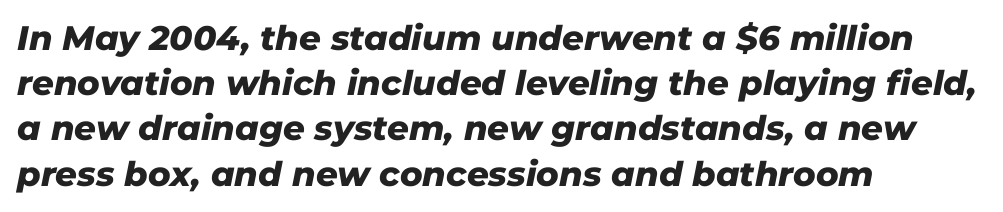
Q: Is the text bold? A: Yes.
Q: Is the text italic (slanted)? A: Yes, it leans right by about 11 degrees.
Q: Is the text underlined? A: No.
Q: How is the paragraph aligned? A: Left-aligned.
Q: Is the spacing between letters normal or unusually wide? A: Normal.
Q: Is the spacing between lines tight, normal or loose? A: Normal.
Q: Width (condensed, normal, or wide)? A: Normal.
Q: Stroke contrast? A: Low.
Q: x-height? A: Medium.
Q: Monospaced? A: No.
